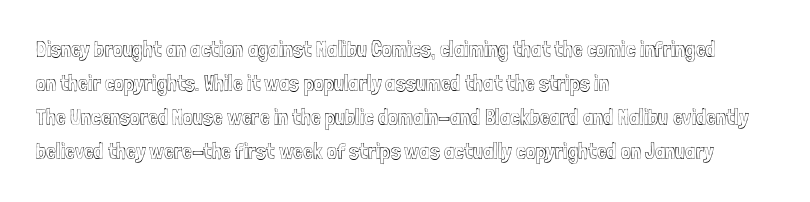
Q: Is the text italic (slanted)? A: No, it is upright.
Q: Is the text underlined? A: No.
Q: How is the paragraph aligned? A: Left-aligned.
Q: Is the spacing between letters normal or unusually wide? A: Normal.
Q: Is the spacing between lines tight, normal or loose? A: Normal.
